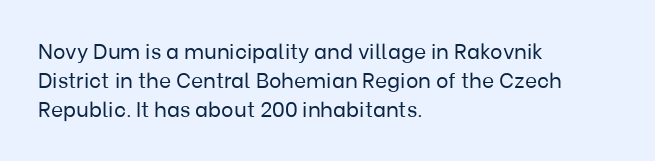
The image shows 21 px text type, upright; set left-aligned, normal line spacing (1.37x), normal letter spacing, not underlined.
